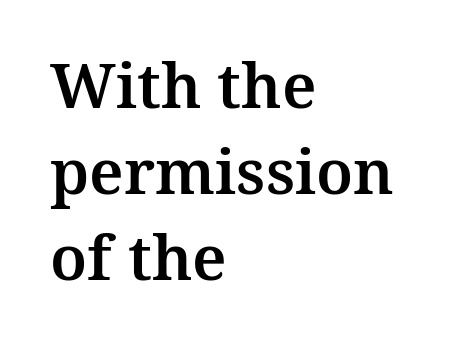
{"serif": "yes", "italic": "no", "width": "normal", "stroke_contrast": "medium", "x_height": "medium", "monospaced": "no", "underline": "no", "align": "left", "line_spacing": "normal", "line_spacing_ratio": 1.39, "letter_spacing": "normal", "letter_spacing_em": 0.0, "glyph_px": 62}
